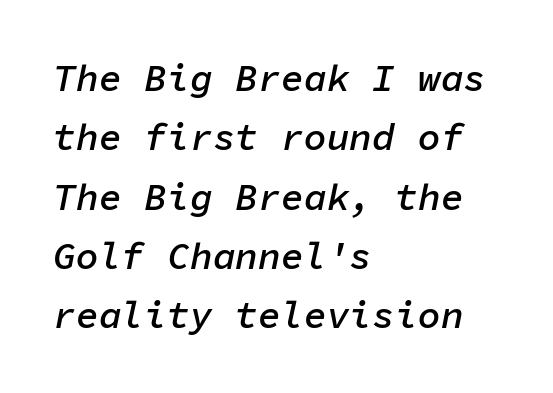
Q: Is the text bold? A: Semi-bold.
Q: Is the text italic (slanted)? A: Yes, it leans right by about 11 degrees.
Q: Is the text underlined? A: No.
Q: How is the paragraph aligned? A: Left-aligned.
Q: Is the spacing between letters normal or unusually wide? A: Normal.
Q: Is the spacing between lines tight, normal or loose? A: Normal.
Q: Width (condensed, normal, or wide)? A: Normal.
Q: Stroke contrast? A: Low.
Q: x-height? A: Medium.
Q: Monospaced? A: Yes.
